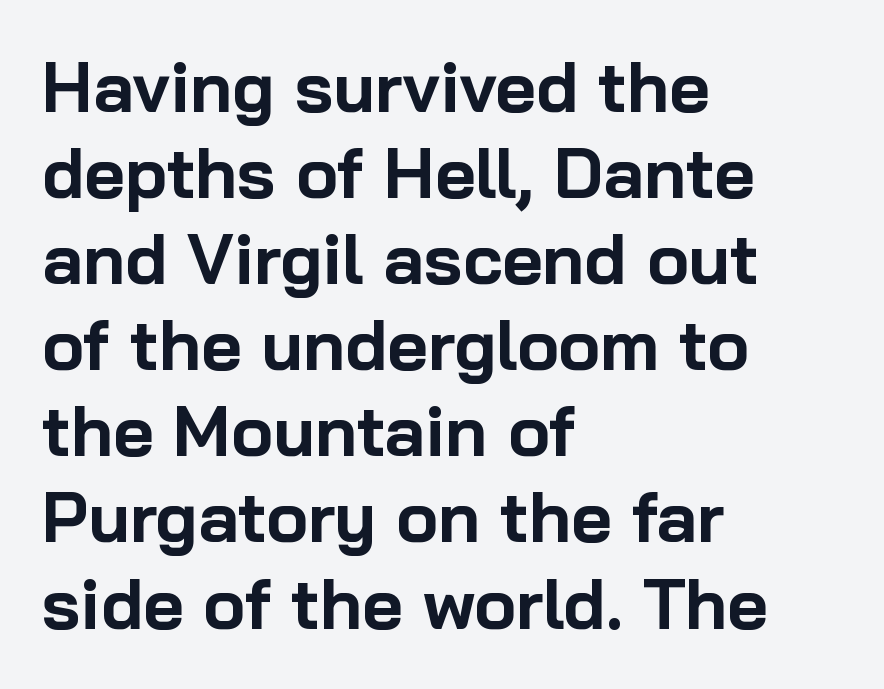
The image shows 70 px bold sans-serif type, upright; set left-aligned, line spacing 1.23x, normal letter spacing, not underlined; low stroke contrast and a medium x-height.
